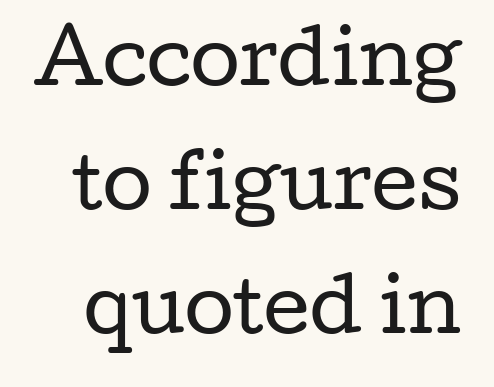
Q: Is the text bold? A: No.
Q: Is the text italic (slanted)? A: No, it is upright.
Q: Is the typeface a serif or a sans-serif typeface? A: Serif.
Q: Is the text underlined? A: No.
Q: Is the spacing between letters normal or unusually wide? A: Normal.
Q: Width (condensed, normal, or wide)? A: Wide.
Q: Stroke contrast? A: Low.
Q: x-height? A: Medium.
Q: Monospaced? A: No.
